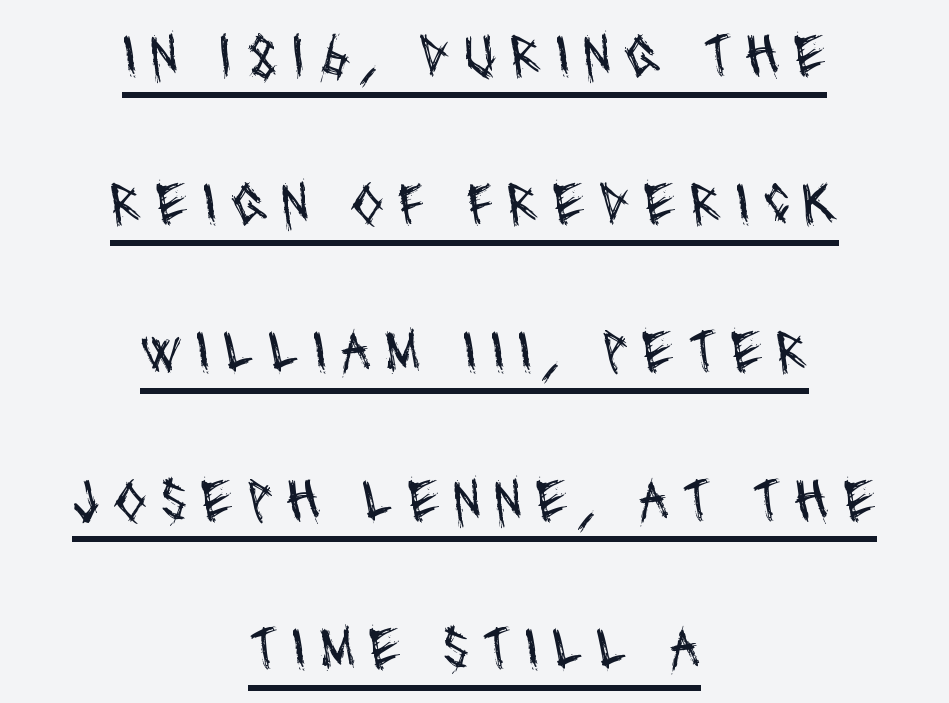
Q: Is the text bold? A: No.
Q: Is the typeface a serif or a sans-serif typeface? A: Sans-serif.
Q: Is the text underlined? A: Yes.
Q: How is the paragraph aligned? A: Centered.
Q: Is the spacing between letters normal or unusually wide? A: Unusually wide.
Q: Is the spacing between lines tight, normal or loose? A: Loose.
Q: Width (condensed, normal, or wide)? A: Condensed.
Q: Stroke contrast? A: Medium.
Q: x-height? A: Large.
Q: Monospaced? A: No.
